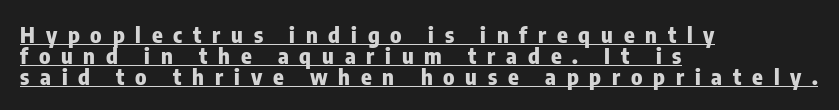
Tracking here is generous; glyphs stand well apart from one another. A dark, heavy texture on the line: the type is bold. A student would call this left alignment; a typographer would say flush left, rag right. Style check: upright. Successive baselines arrive quickly, one right under another. This sample carries an underscore along the baseline area.
